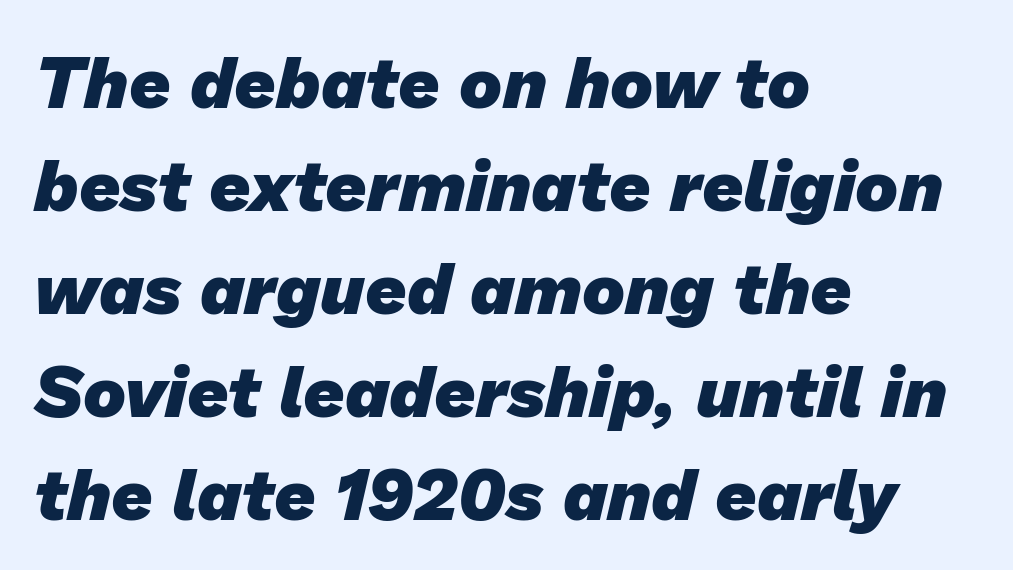
The paragraph shown leans on its left margin. You could not count columns in this text — the font is proportionally spaced. Compared with typical body copy, the letter spacing here is the same. The passage shown is emphatically bold. To sum up the face: it is a sans, with no serifs.
